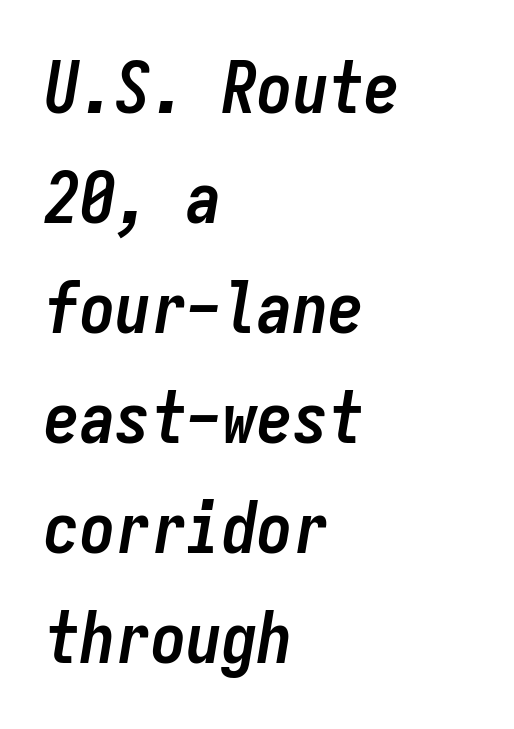
The image shows 71 px semibold, condensed type, italic (leaning right), monospaced; set left-aligned, normal line spacing (1.55x), normal letter spacing, not underlined; low stroke contrast and a medium x-height.
